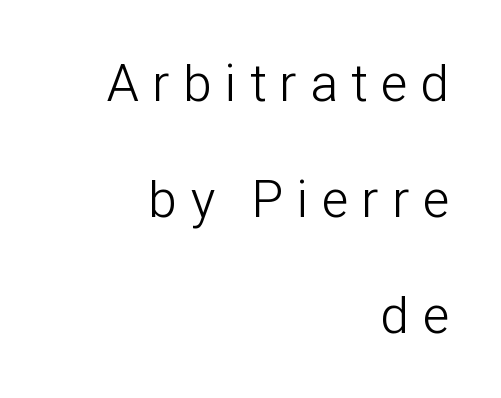
Q: Is the text bold? A: No.
Q: Is the text italic (slanted)? A: No, it is upright.
Q: Is the typeface a serif or a sans-serif typeface? A: Sans-serif.
Q: Is the text underlined? A: No.
Q: How is the paragraph aligned? A: Right-aligned.
Q: Is the spacing between letters normal or unusually wide? A: Unusually wide.
Q: Is the spacing between lines tight, normal or loose? A: Loose.
Q: Width (condensed, normal, or wide)? A: Condensed.
Q: Stroke contrast? A: Low.
Q: x-height? A: Medium.
Q: Monospaced? A: No.
